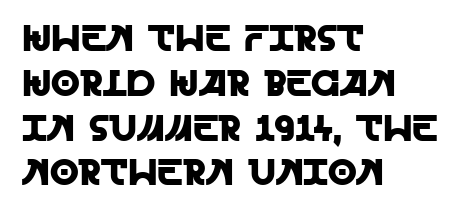
The image shows 37 px sans-serif type, upright; set left-aligned, line spacing 1.21x, normal letter spacing, not underlined; a large x-height.
